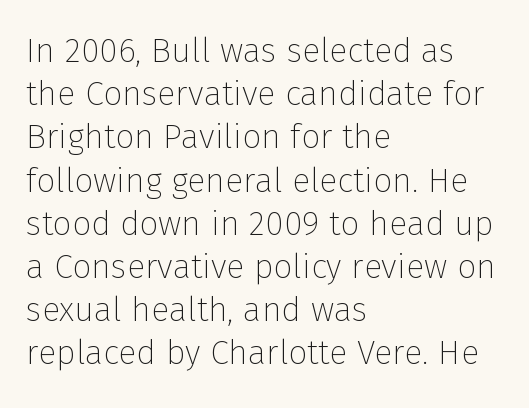
The image shows 34 px thin sans-serif type, upright; set left-aligned, normal line spacing (1.27x), normal letter spacing, not underlined; low stroke contrast and a medium x-height.
